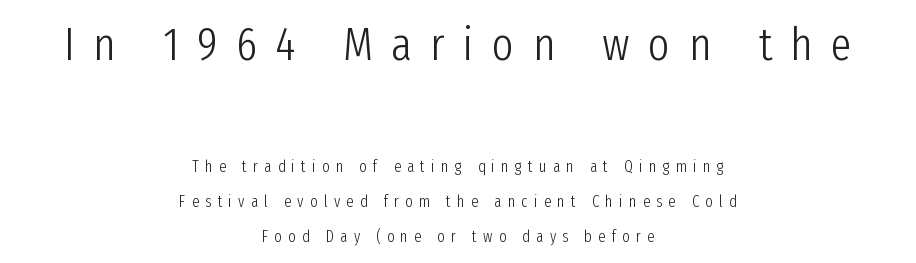
{"serif": "no", "italic": "no", "bold": "no", "weight": "light", "width": "condensed", "stroke_contrast": "low", "x_height": "medium", "monospaced": "no", "underline": "no", "align": "center", "line_spacing": "loose", "line_spacing_ratio": 2.19, "letter_spacing": "wide", "letter_spacing_em": 0.39, "larger_block": "first", "size_ratio": 2.94, "glyph_px": 47}
